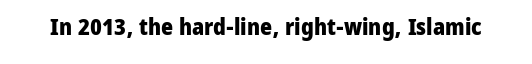
Notice how thick the strokes are: this is what a full bold looks like. In terms of letterspacing, this is plain default setting. The specimen omits any rule beneath the text block's lines. The lettering stays uniformly vertical, giving the passage a roman look.
